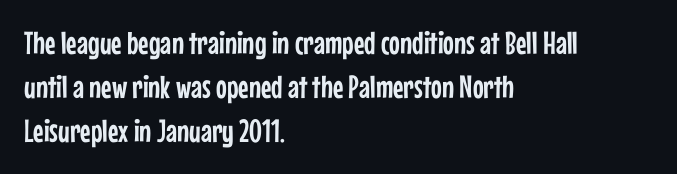
The image shows 32 px condensed sans-serif type, upright; set left-aligned, normal line spacing (1.38x), normal letter spacing, not underlined; low stroke contrast and a medium x-height.
